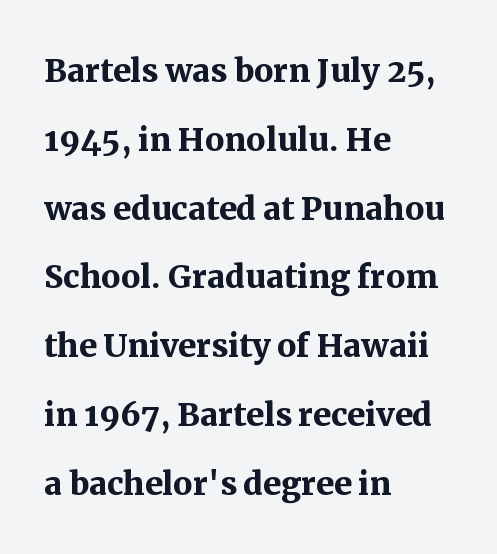
The letters advance in unequal steps, a hallmark of proportional type. Here the glyphs are tracked normally, forming tight word shapes. The space directly below the letters is spotless. Which margin do the lines hug? The left one — the right edge is uneven.
